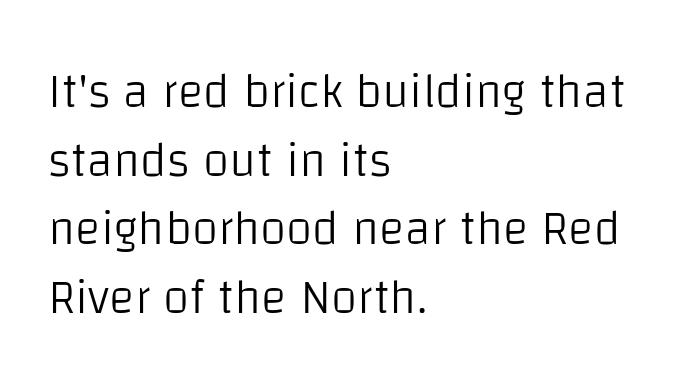
Q: Is the text bold? A: No.
Q: Is the text italic (slanted)? A: No, it is upright.
Q: Is the typeface a serif or a sans-serif typeface? A: Sans-serif.
Q: Is the text underlined? A: No.
Q: How is the paragraph aligned? A: Left-aligned.
Q: Is the spacing between letters normal or unusually wide? A: Normal.
Q: Is the spacing between lines tight, normal or loose? A: Normal.
Q: Width (condensed, normal, or wide)? A: Normal.
Q: Stroke contrast? A: Low.
Q: x-height? A: Large.
Q: Monospaced? A: No.
